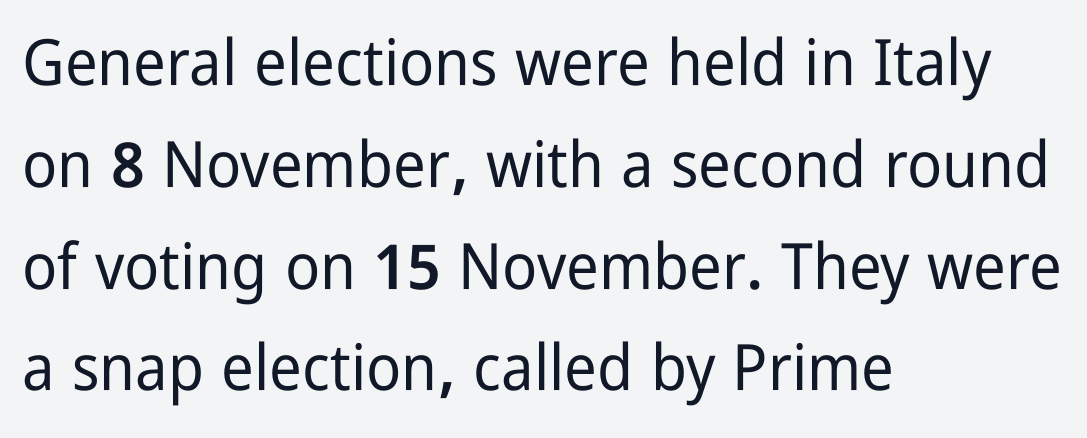
Vertical spacing — default. Underlining? Definitely not there. Nothing unusual about the tracking: characters are spaced as the font intends. Nothing sits at the stroke ends, so this counts as sans-serif. Rendered with straight, roman letterforms. Character widths vary here, with narrow letters taking less room than wide ones.
